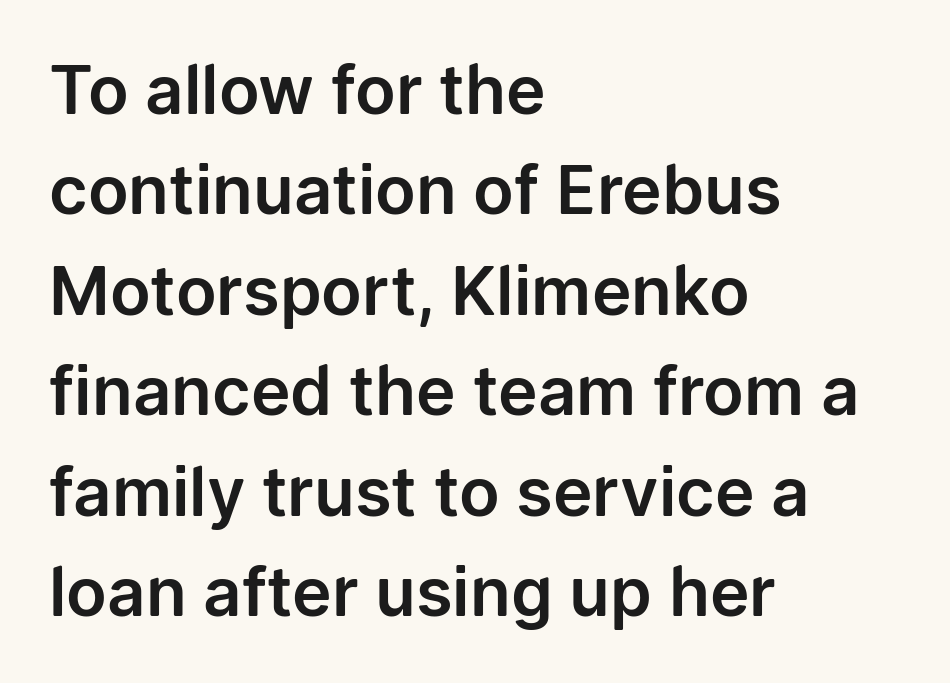
Compared with a centered layout, this one pins lines to the left instead. Honestly, the row spacing looks completely unremarkable. Each row of text sits above clean, open space. Italic? Not at all — the glyphs are vertical. This sample uses plain, unmodified letter spacing.
